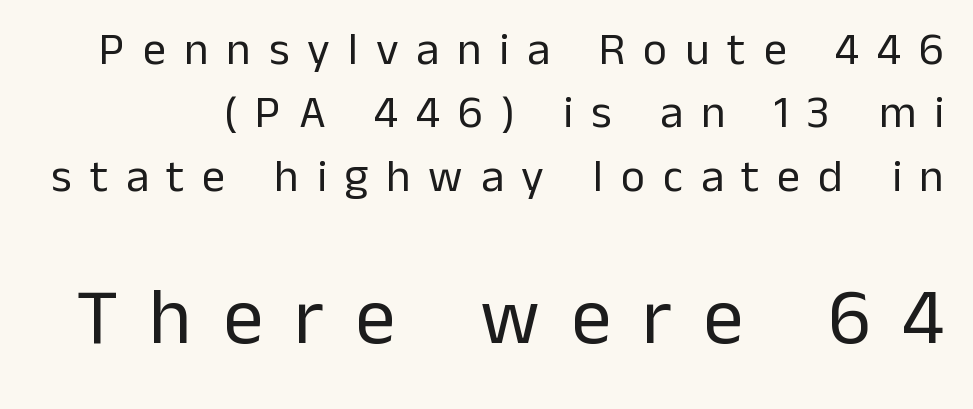
{"serif": "no", "italic": "no", "bold": "no", "weight": "regular", "width": "normal", "stroke_contrast": "low", "x_height": "medium", "monospaced": "no", "underline": "no", "line_spacing": "normal", "line_spacing_ratio": 1.38, "letter_spacing": "wide", "letter_spacing_em": 0.39, "larger_block": "second", "size_ratio": 1.74, "glyph_px": 80}
